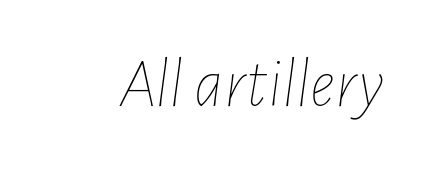
{"italic": "yes", "lean": "right", "slant_degrees": 7, "bold": "no", "weight": "thin", "width": "condensed", "stroke_contrast": "low", "x_height": "medium", "monospaced": "no", "underline": "no", "letter_spacing": "normal", "letter_spacing_em": 0.0, "glyph_px": 70}
